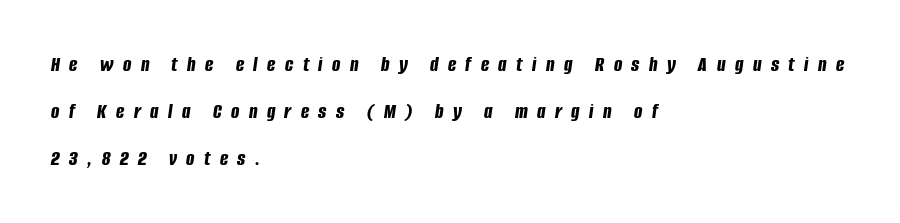
The image shows 22 px bold type, italic (leaning right); set left-aligned, loose line spacing (2.13x), unusually wide letter spacing (+0.43 em), not underlined.
